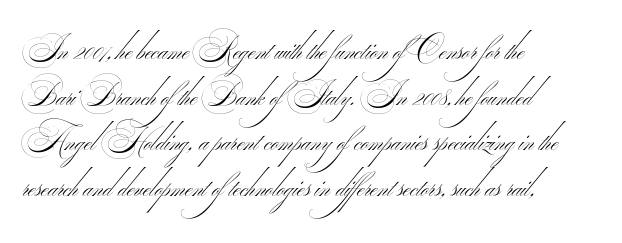
Q: Is the text bold? A: No.
Q: Is the typeface a serif or a sans-serif typeface? A: Sans-serif.
Q: Is the text underlined? A: No.
Q: How is the paragraph aligned? A: Left-aligned.
Q: Is the spacing between letters normal or unusually wide? A: Normal.
Q: Is the spacing between lines tight, normal or loose? A: Normal.
Q: Width (condensed, normal, or wide)? A: Wide.
Q: Stroke contrast? A: Medium.
Q: Monospaced? A: No.
